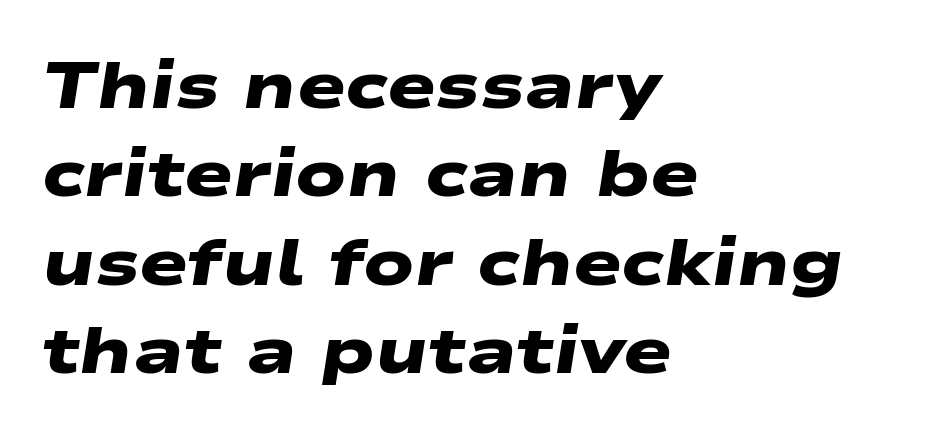
Do the characters align in a grid? No, the font is proportional. The letters sit at their default tracking, neither squeezed nor spread. No word sits above an underline. As a designer I'd log this as weight 700, bold. The setting favours the left margin, as ordinary paragraphs usually do.
